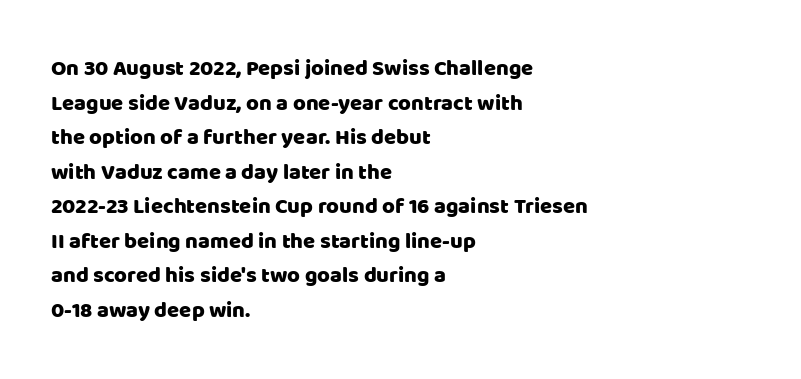
{"italic": "no", "underline": "no", "align": "left", "line_spacing": "normal", "line_spacing_ratio": 1.57, "letter_spacing": "normal", "letter_spacing_em": 0.0, "glyph_px": 22}
